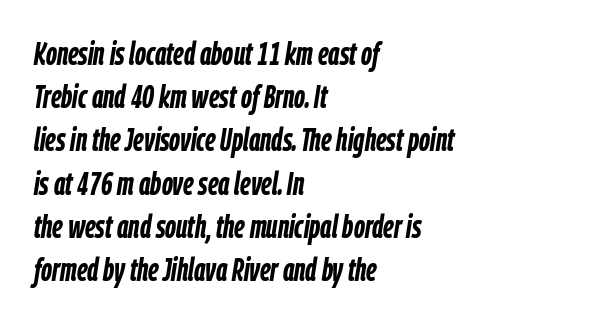
Students, this is bold: see how much ink each stroke carries. Underline: absent. Caption: multi-line text, flush left, ragged right. Does extra space separate the letters? No, they use regular spacing.
